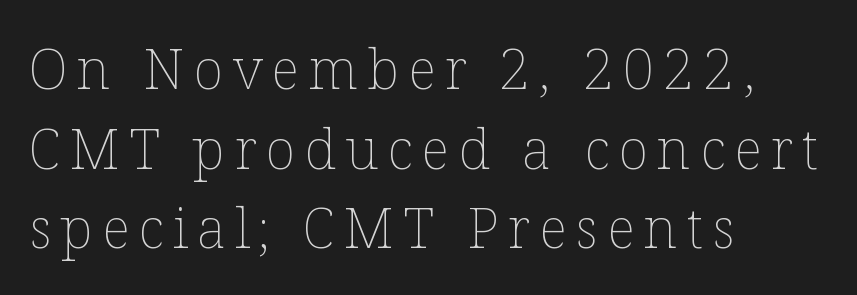
{"italic": "no", "bold": "no", "weight": "thin", "width": "normal", "stroke_contrast": "low", "x_height": "medium", "monospaced": "no", "underline": "no", "align": "left", "line_spacing": "normal", "line_spacing_ratio": 1.42, "glyph_px": 56}
